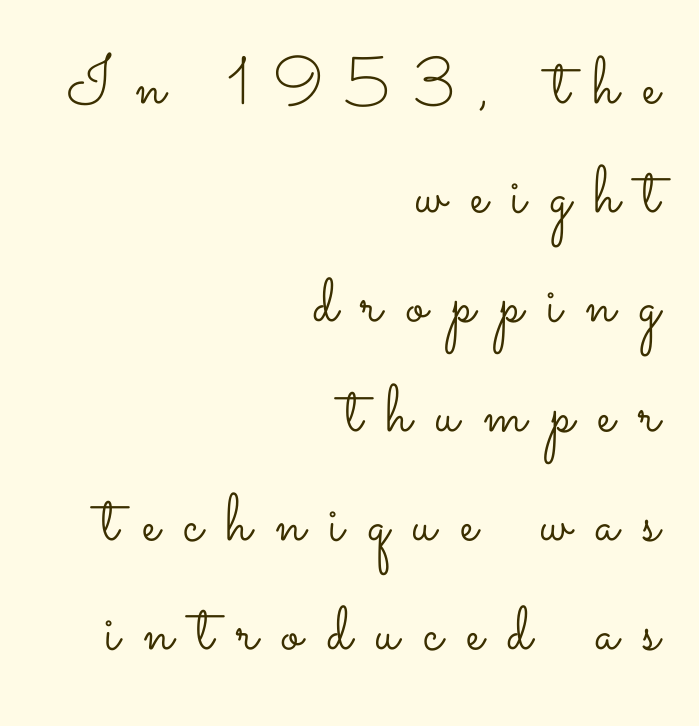
The image shows 67 px light, wide type; set right-aligned, normal line spacing (1.63x), unusually wide letter spacing (+0.36 em), not underlined; low stroke contrast and a small x-height.
